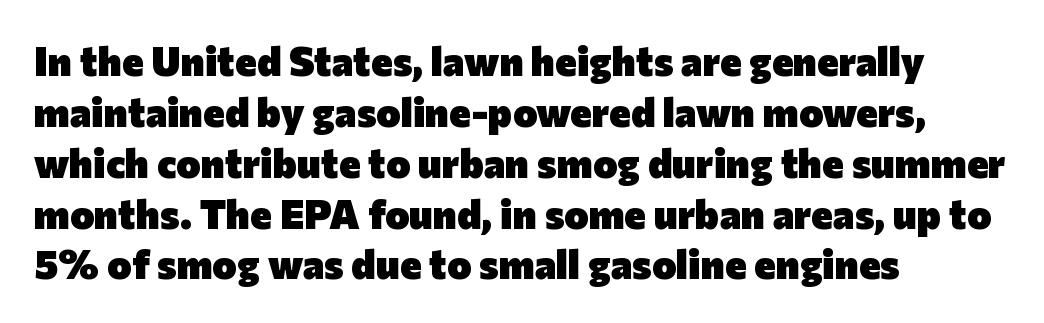
Lines of text with bare space underneath. I'd describe the lettering as bold — thick and assertive. Do the characters align in a grid? No, the font is proportional. Short and long lines alike share a common starting point at left. In terms of posture, this sample is upright. The designer went with a sans here, leaving each stem footless.
